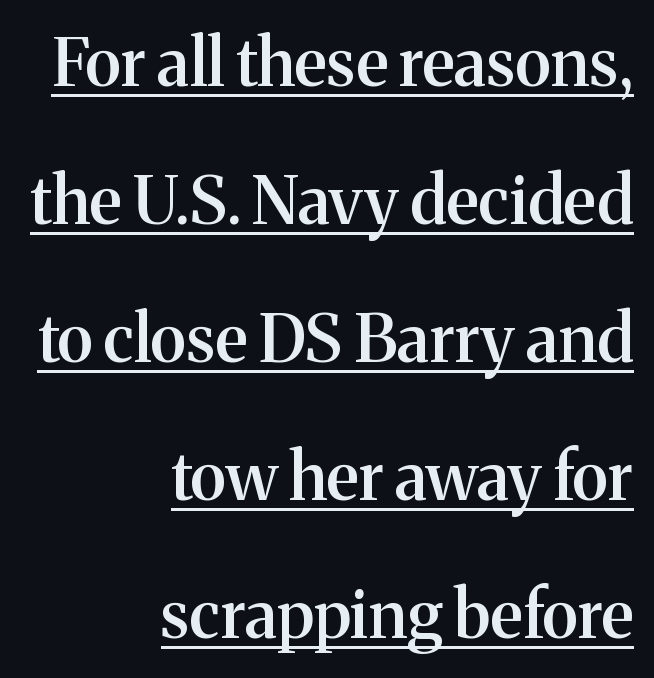
Notice how a bar underscores the lettering throughout. Does the type have serifs? Yes, each stem ends in a small foot. What stands out about the letter spacing? Nothing — it is the standard amount. Character widths vary here, with narrow letters taking less room than wide ones. If you drew a ruler down the right edge, every line would touch it.
